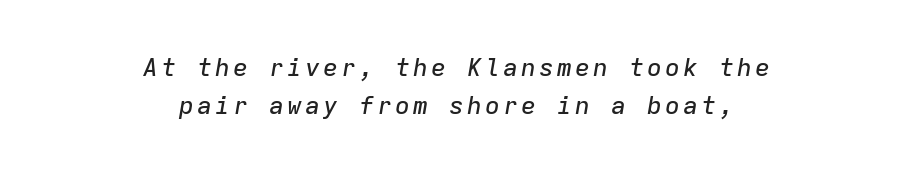
Q: Is the text italic (slanted)? A: Yes, it leans right by about 9 degrees.
Q: Is the text underlined? A: No.
Q: How is the paragraph aligned? A: Centered.
Q: Is the spacing between lines tight, normal or loose? A: Normal.
